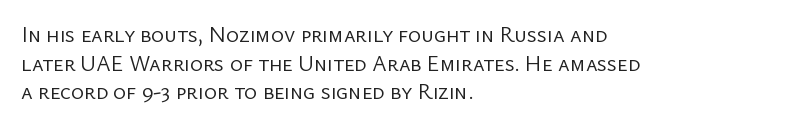
{"italic": "no", "bold": "no", "underline": "no", "align": "left", "line_spacing": "normal", "line_spacing_ratio": 1.3, "letter_spacing": "normal", "letter_spacing_em": 0.0, "glyph_px": 22}
